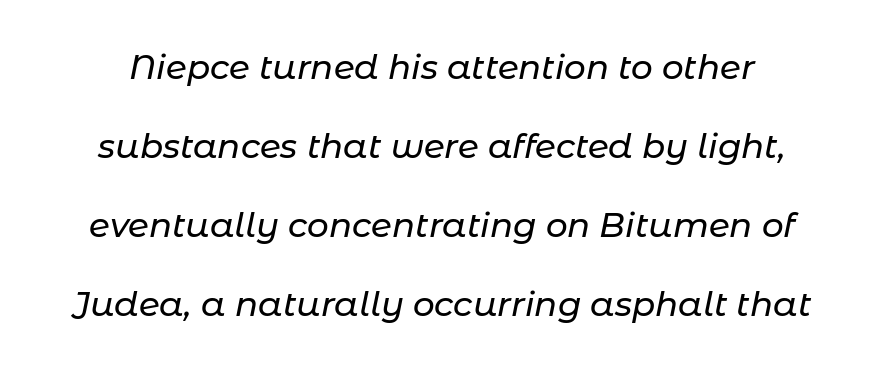
These lines stand farther apart than default settings would place them. The passage shown is not underscored anywhere. Does the lettering tilt? It does — this is italic. Caption: standard tracking, unaltered. Is this a fixed-width face? No — the glyphs have proportional, varying widths.
